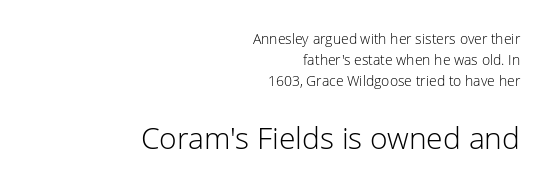
Q: Is the text bold? A: No.
Q: Is the text italic (slanted)? A: No, it is upright.
Q: Is the typeface a serif or a sans-serif typeface? A: Sans-serif.
Q: Is the text underlined? A: No.
Q: How is the paragraph aligned? A: Right-aligned.
Q: Is the spacing between letters normal or unusually wide? A: Normal.
Q: Is the spacing between lines tight, normal or loose? A: Normal.
Q: Which block of text is set in a larger size, the first (top) or the second (bottom)? A: The second (bottom) one.
Q: Width (condensed, normal, or wide)? A: Normal.
Q: Stroke contrast? A: Low.
Q: x-height? A: Medium.
Q: Monospaced? A: No.
